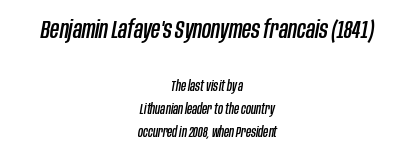
Whoever set this chose a conventional vertical rhythm. Which of the two is more prominent by size? The first, at the top. Alignment: centered. There is no visible air inserted between adjacent glyphs. The string is rendered with underlining switched off.
